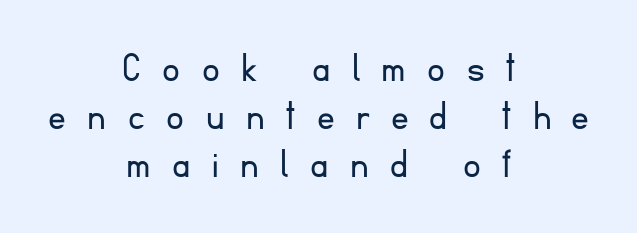
The compositor balanced each line on the midline. Notice how the stems are strictly vertical — no italics here. Honestly, the letter spacing is so wide it's the main thing you notice. These glyphs show unthickened strokes, regular width or finer. Examine the stroke ends and you'll find no serifs.
